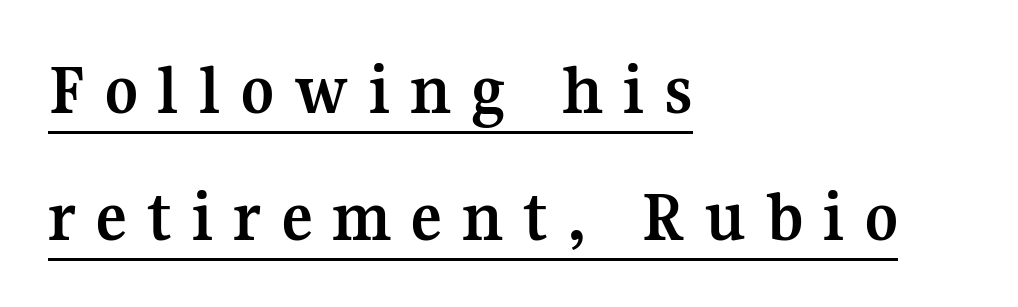
{"serif": "yes", "italic": "no", "bold": "yes", "weight": "semibold", "width": "normal", "stroke_contrast": "medium", "x_height": "medium", "monospaced": "no", "underline": "yes", "align": "left", "line_spacing_ratio": 1.77, "letter_spacing": "wide", "letter_spacing_em": 0.28, "glyph_px": 72}
